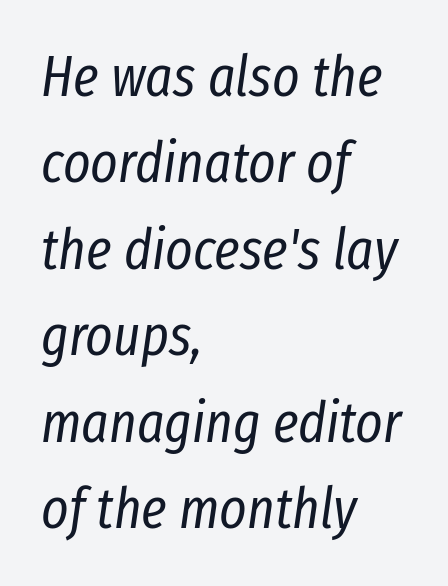
{"italic": "yes", "lean": "right", "slant_degrees": 8, "bold": "no", "weight": "regular", "width": "condensed", "stroke_contrast": "low", "x_height": "medium", "monospaced": "no", "underline": "no", "align": "left", "line_spacing": "normal", "line_spacing_ratio": 1.49, "letter_spacing": "normal", "letter_spacing_em": 0.0, "glyph_px": 58}
